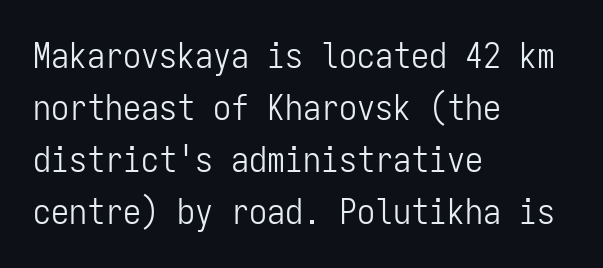
Q: Is the text bold? A: No.
Q: Is the text italic (slanted)? A: No, it is upright.
Q: Is the typeface a serif or a sans-serif typeface? A: Sans-serif.
Q: Is the text underlined? A: No.
Q: How is the paragraph aligned? A: Left-aligned.
Q: Is the spacing between letters normal or unusually wide? A: Normal.
Q: Is the spacing between lines tight, normal or loose? A: Normal.
Q: Width (condensed, normal, or wide)? A: Condensed.
Q: Stroke contrast? A: Low.
Q: x-height? A: Medium.
Q: Monospaced? A: Yes.
